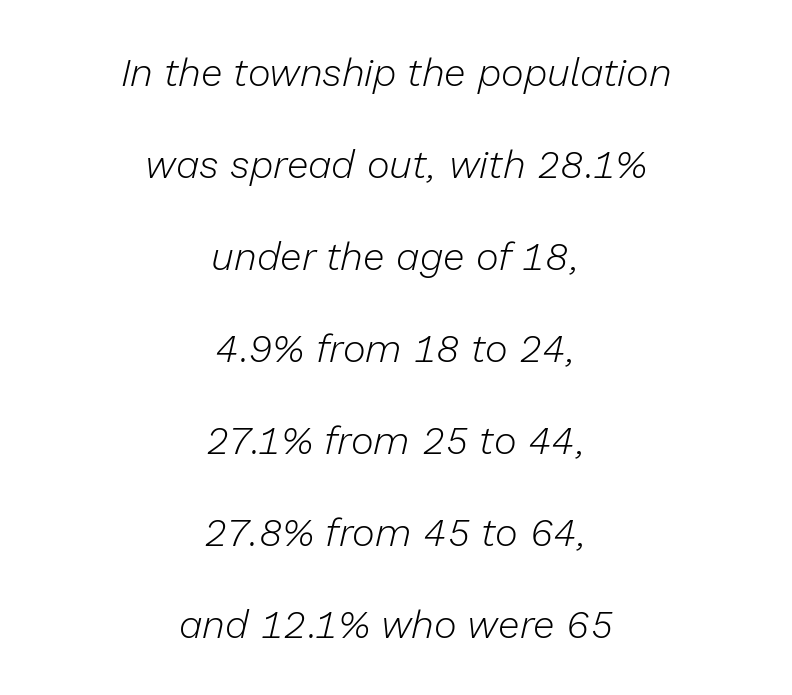
Q: Is the text bold? A: No.
Q: Is the text italic (slanted)? A: Yes, it leans right by about 13 degrees.
Q: Is the text underlined? A: No.
Q: How is the paragraph aligned? A: Centered.
Q: Is the spacing between letters normal or unusually wide? A: Normal.
Q: Is the spacing between lines tight, normal or loose? A: Loose.
Q: Width (condensed, normal, or wide)? A: Normal.
Q: Stroke contrast? A: Low.
Q: x-height? A: Medium.
Q: Monospaced? A: No.
